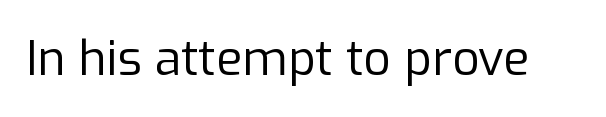
Q: Is the text bold? A: No.
Q: Is the text italic (slanted)? A: No, it is upright.
Q: Is the typeface a serif or a sans-serif typeface? A: Sans-serif.
Q: Is the text underlined? A: No.
Q: Is the spacing between letters normal or unusually wide? A: Normal.
Q: Width (condensed, normal, or wide)? A: Normal.
Q: Stroke contrast? A: Low.
Q: x-height? A: Medium.
Q: Monospaced? A: No.
